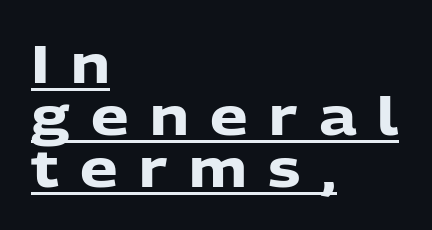
The image shows 53 px heavy sans-serif type, upright; set left-aligned, tight line spacing (0.98x), unusually wide letter spacing (+0.4 em), underlined; low stroke contrast and a medium x-height.
